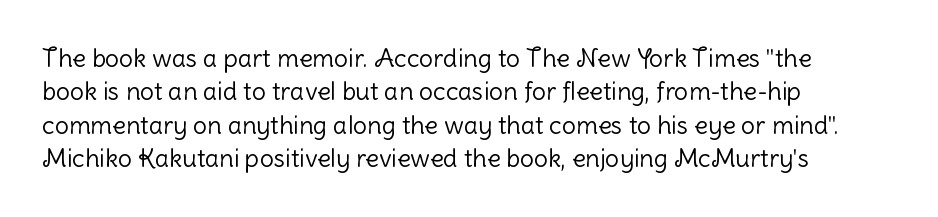
The image shows 25 px text type, upright; set left-aligned, normal line spacing (1.34x), normal letter spacing, not underlined.
